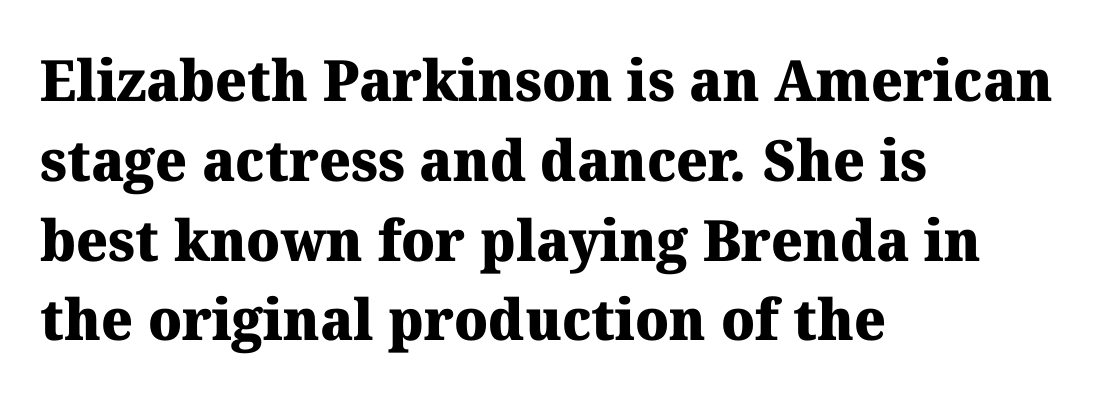
{"serif": "yes", "bold": "yes", "weight": "heavy", "width": "normal", "stroke_contrast": "medium", "x_height": "medium", "monospaced": "no", "underline": "no", "align": "left", "line_spacing": "normal", "line_spacing_ratio": 1.4, "letter_spacing": "normal", "letter_spacing_em": 0.0, "glyph_px": 57}
